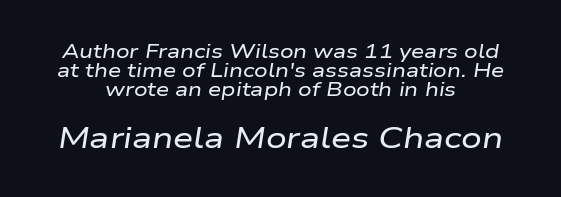
{"italic": "yes", "lean": "right", "slant_degrees": 9, "width": "wide", "stroke_contrast": "low", "x_height": "medium", "monospaced": "no", "underline": "no", "align": "center", "line_spacing": "tight", "line_spacing_ratio": 0.99, "letter_spacing": "normal", "letter_spacing_em": 0.0, "larger_block": "second", "size_ratio": 1.53, "glyph_px": 29}
